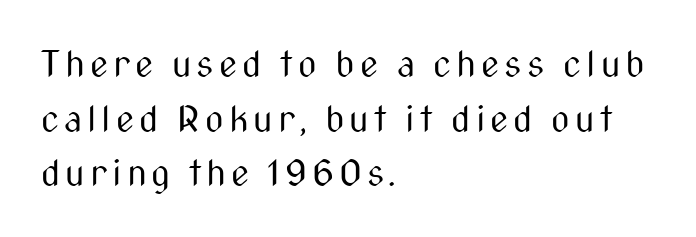
How would I describe the line gaps? Plain and ordinary. A typesetter would mark this as roman, not italic. Regarding serifs, this sample does without them. Horizontally, the lines are justified to the leading edge only.
